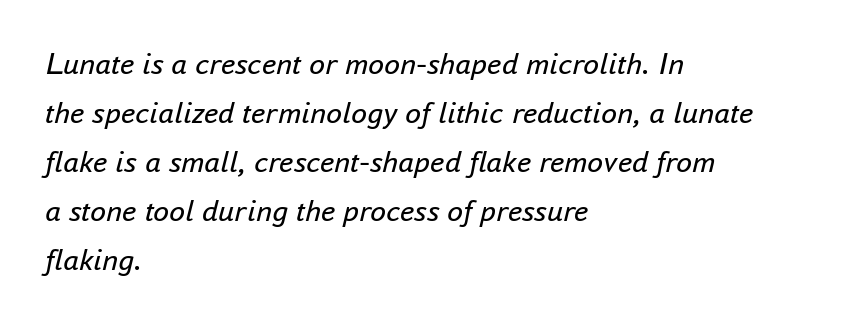
Honestly, the letter spacing is just normal — you wouldn't notice it. The text block is weighted toward the left margin, trailing off unevenly rightward. The passage shown is not bold in any degree. Descenders are the only things crossing below the line. You could not count columns in this text — the font is proportionally spaced.
